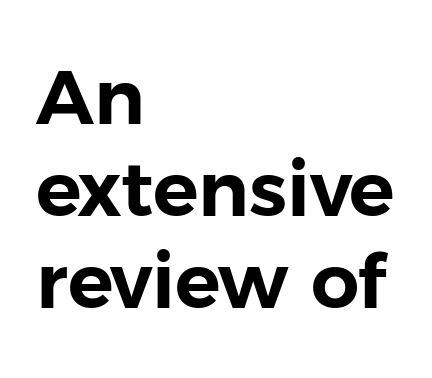
{"serif": "no", "italic": "no", "width": "normal", "stroke_contrast": "low", "x_height": "medium", "monospaced": "no", "underline": "no", "align": "left", "line_spacing_ratio": 1.21, "letter_spacing": "normal", "letter_spacing_em": 0.0, "glyph_px": 76}
